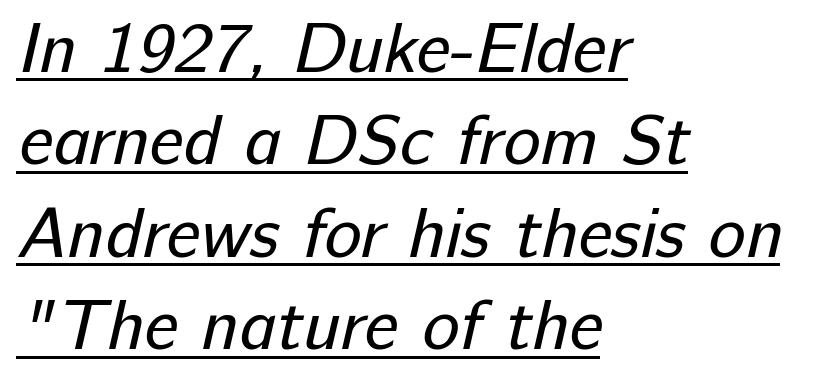
The rendering shows plain stroke endings on the letterforms — a sans-serif design. Looks like regular typesetting: each glyph gets only the width it needs. Left-aligned paragraph, ragged on the right. The line texture is even and compact thanks to regular tracking. Vertical spacing — default.
